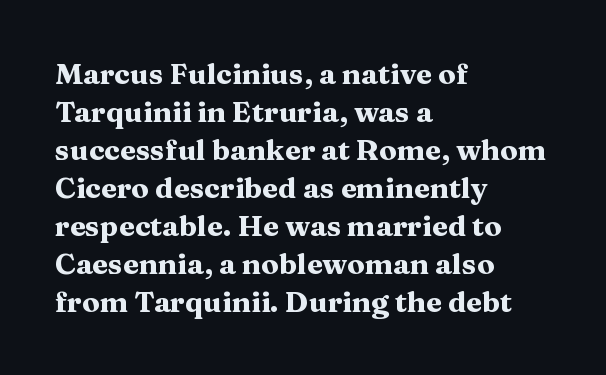
{"serif": "yes", "italic": "no", "bold": "yes", "weight": "heavy", "width": "wide", "stroke_contrast": "medium", "x_height": "medium", "monospaced": "no", "underline": "no", "align": "left", "line_spacing": "normal", "line_spacing_ratio": 1.31, "letter_spacing": "normal", "letter_spacing_em": 0.0, "glyph_px": 29}
